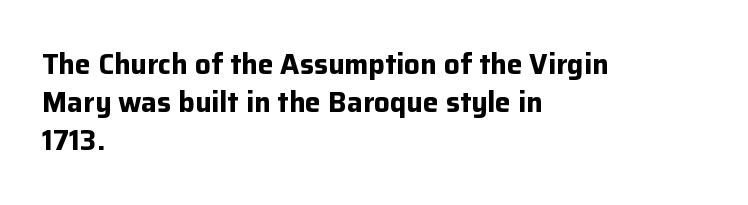
The image shows 28 px bold sans-serif type, upright; set left-aligned, normal line spacing (1.35x), normal letter spacing, not underlined; low stroke contrast and a medium x-height.
